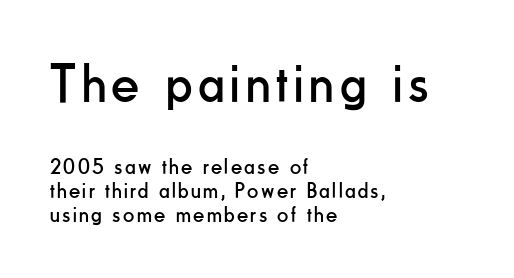
{"serif": "no", "italic": "no", "bold": "no", "weight": "regular", "width": "condensed", "stroke_contrast": "low", "x_height": "small", "monospaced": "no", "underline": "no", "align": "left", "line_spacing": "tight", "line_spacing_ratio": 1.08, "larger_block": "first", "size_ratio": 2.5, "glyph_px": 55}
